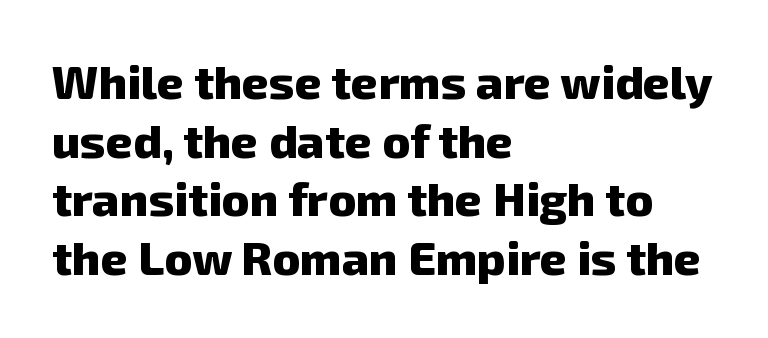
The compositor pushed each line to the left boundary. Spacing verdict: proportional, widths tailored to each character. Reading down the column, the eye jumps a familiar distance to each next line. The passage shown is typeset with a sans-serif family.
